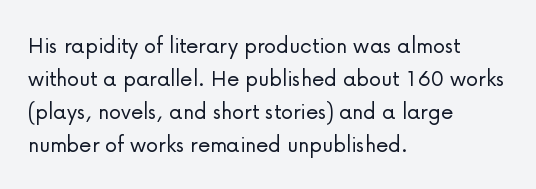
{"italic": "no", "bold": "no", "underline": "no", "align": "left", "line_spacing": "normal", "line_spacing_ratio": 1.32, "letter_spacing": "normal", "letter_spacing_em": 0.0, "glyph_px": 25}
